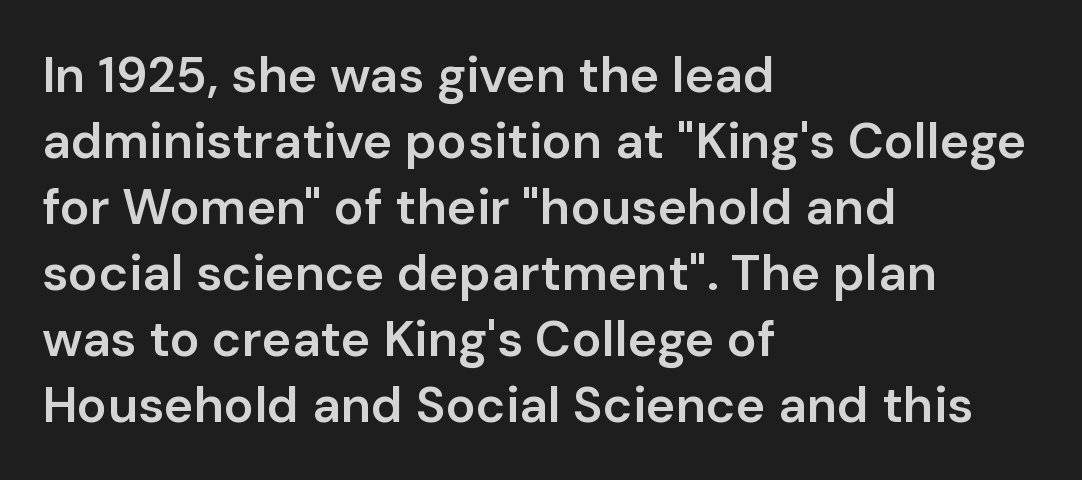
{"serif": "no", "italic": "no", "bold": "semi", "weight": "semibold", "width": "normal", "stroke_contrast": "low", "x_height": "medium", "monospaced": "no", "underline": "no", "align": "left", "line_spacing": "normal", "line_spacing_ratio": 1.32, "letter_spacing": "normal", "letter_spacing_em": 0.0, "glyph_px": 50}
